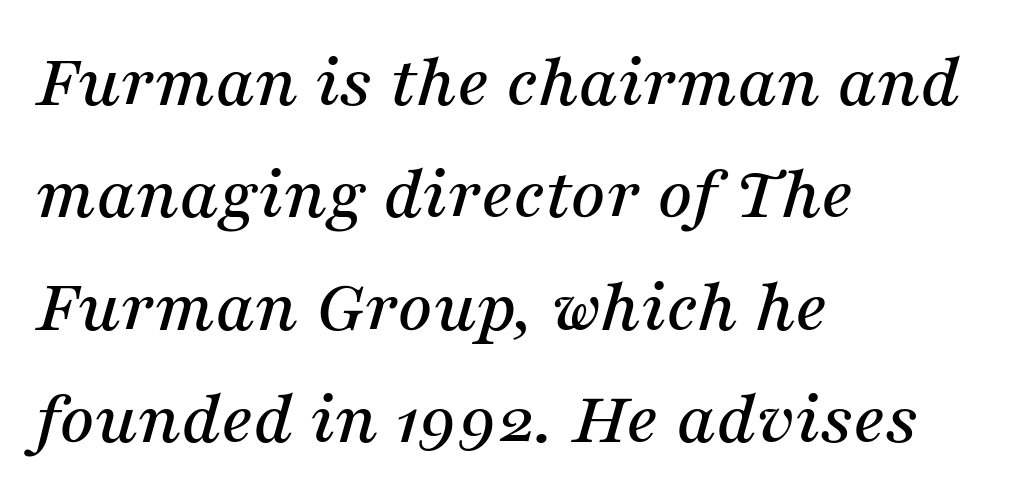
{"serif": "yes", "italic": "yes", "lean": "right", "slant_degrees": 16, "width": "normal", "stroke_contrast": "medium", "x_height": "medium", "monospaced": "no", "underline": "no", "align": "left", "line_spacing": "normal", "line_spacing_ratio": 1.46, "letter_spacing": "normal", "letter_spacing_em": 0.0, "glyph_px": 77}
